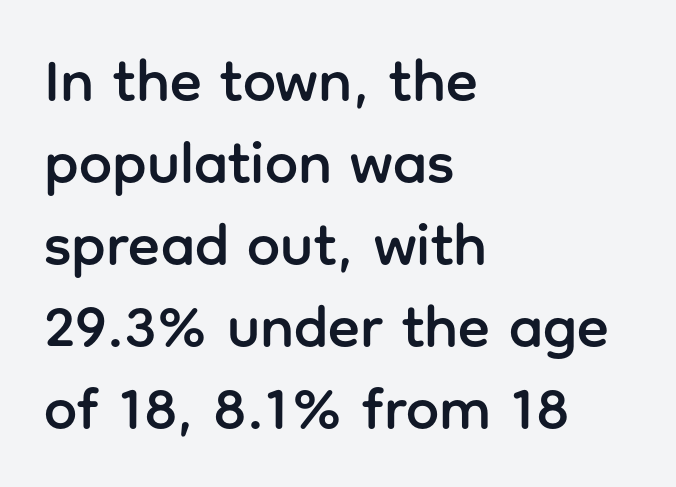
Q: Is the text italic (slanted)? A: No, it is upright.
Q: Is the typeface a serif or a sans-serif typeface? A: Sans-serif.
Q: Is the text underlined? A: No.
Q: How is the paragraph aligned? A: Left-aligned.
Q: Is the spacing between letters normal or unusually wide? A: Normal.
Q: Is the spacing between lines tight, normal or loose? A: Normal.
Q: Width (condensed, normal, or wide)? A: Normal.
Q: Stroke contrast? A: Low.
Q: x-height? A: Medium.
Q: Monospaced? A: No.
